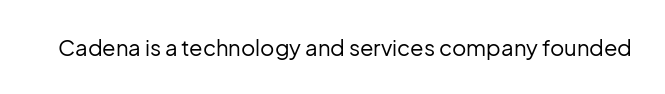
Q: Is the text bold? A: No.
Q: Is the text italic (slanted)? A: No, it is upright.
Q: Is the text underlined? A: No.
Q: Is the spacing between letters normal or unusually wide? A: Normal.
